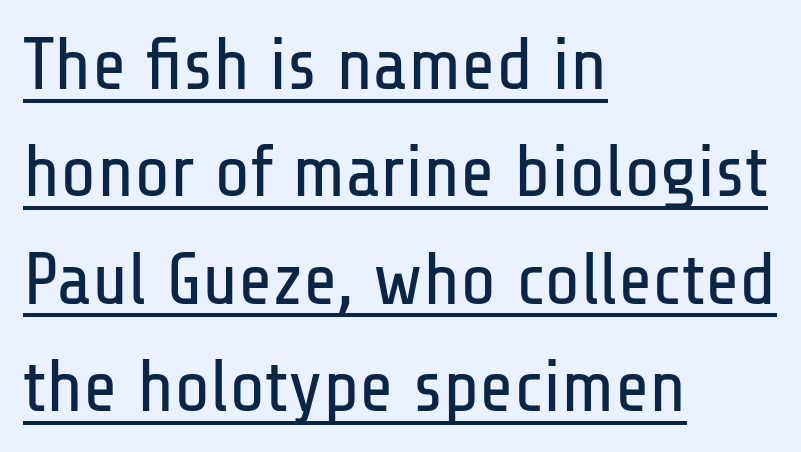
Q: Is the text bold? A: No.
Q: Is the text italic (slanted)? A: No, it is upright.
Q: Is the typeface a serif or a sans-serif typeface? A: Sans-serif.
Q: Is the text underlined? A: Yes.
Q: How is the paragraph aligned? A: Left-aligned.
Q: Is the spacing between letters normal or unusually wide? A: Normal.
Q: Is the spacing between lines tight, normal or loose? A: Normal.
Q: Width (condensed, normal, or wide)? A: Condensed.
Q: Stroke contrast? A: Low.
Q: x-height? A: Medium.
Q: Monospaced? A: No.
